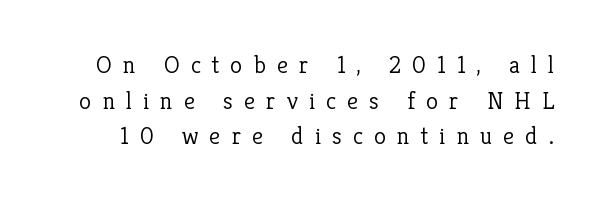
The image shows 25 px text type, upright; set normal line spacing (1.43x), unusually wide letter spacing (+0.44 em), not underlined.
